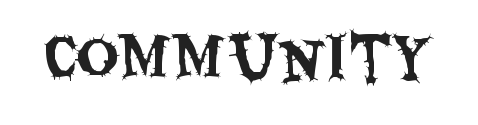
Q: Is the text italic (slanted)? A: No, it is upright.
Q: Is the typeface a serif or a sans-serif typeface? A: Sans-serif.
Q: Is the text underlined? A: No.
Q: Is the spacing between letters normal or unusually wide? A: Normal.
Q: Width (condensed, normal, or wide)? A: Condensed.
Q: Stroke contrast? A: Medium.
Q: x-height? A: Large.
Q: Monospaced? A: No.
